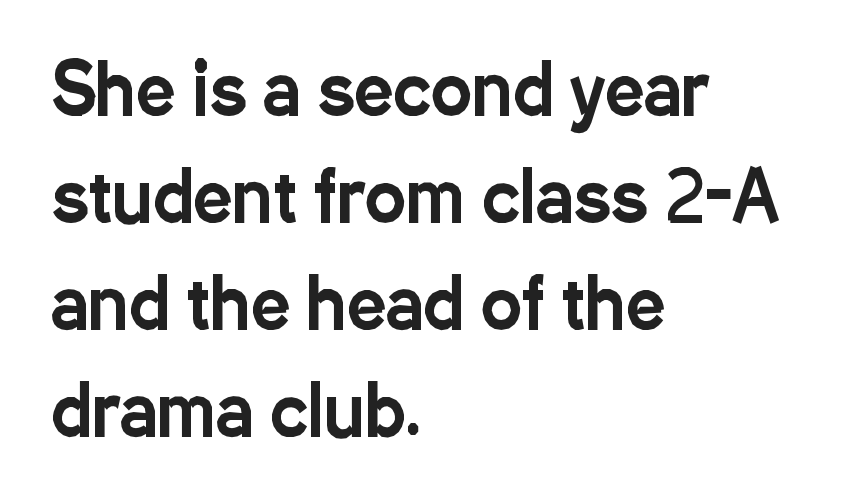
Q: Is the text italic (slanted)? A: No, it is upright.
Q: Is the typeface a serif or a sans-serif typeface? A: Sans-serif.
Q: Is the text underlined? A: No.
Q: How is the paragraph aligned? A: Left-aligned.
Q: Is the spacing between letters normal or unusually wide? A: Normal.
Q: Is the spacing between lines tight, normal or loose? A: Normal.
Q: Width (condensed, normal, or wide)? A: Condensed.
Q: Stroke contrast? A: Low.
Q: x-height? A: Medium.
Q: Monospaced? A: No.
